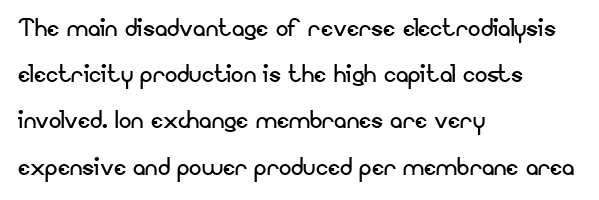
Q: Is the text bold? A: No.
Q: Is the text italic (slanted)? A: No, it is upright.
Q: Is the typeface a serif or a sans-serif typeface? A: Sans-serif.
Q: Is the text underlined? A: No.
Q: How is the paragraph aligned? A: Left-aligned.
Q: Is the spacing between letters normal or unusually wide? A: Normal.
Q: Is the spacing between lines tight, normal or loose? A: Normal.
Q: Width (condensed, normal, or wide)? A: Normal.
Q: Stroke contrast? A: Low.
Q: x-height? A: Small.
Q: Monospaced? A: No.
